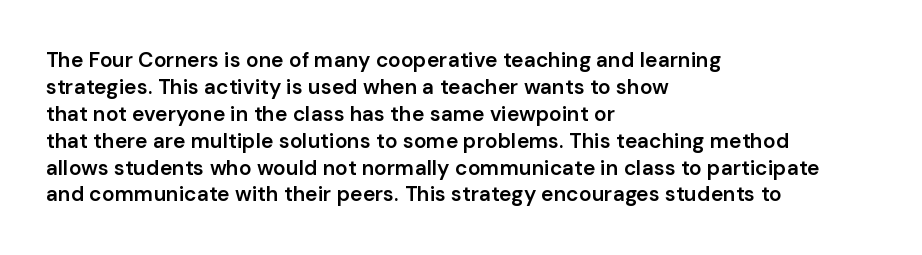
Posture: upright roman. Glance below the letters and you will spot only blank space. Its strokes are somewhat broadened, the hallmark of semibold type. Typeset ragged right — the left edge is the straight one.
